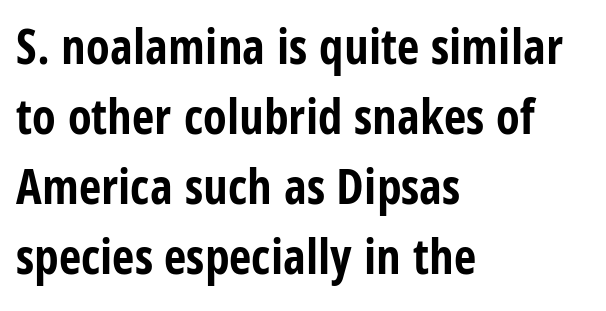
Q: Is the text bold? A: Yes.
Q: Is the text italic (slanted)? A: No, it is upright.
Q: Is the typeface a serif or a sans-serif typeface? A: Sans-serif.
Q: Is the text underlined? A: No.
Q: How is the paragraph aligned? A: Left-aligned.
Q: Is the spacing between letters normal or unusually wide? A: Normal.
Q: Is the spacing between lines tight, normal or loose? A: Normal.
Q: Width (condensed, normal, or wide)? A: Condensed.
Q: Stroke contrast? A: Low.
Q: x-height? A: Large.
Q: Monospaced? A: No.
